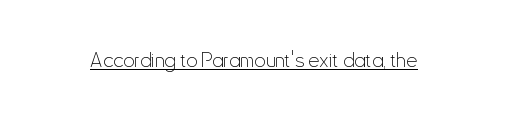
Between one letter and the next there's only the usual sliver of space. A roman cut, with each character standing at attention. The rendered words wear a rule along their underside. Heaviness? Minimal to ordinary, like unemphasized prose.
